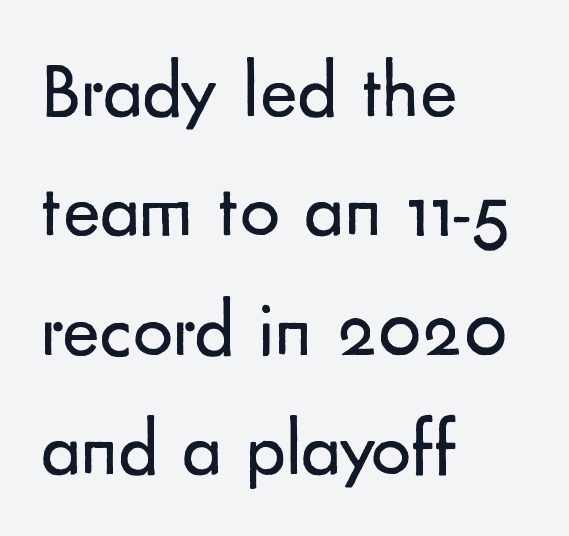
These lines are set flush left with a ragged right edge. Any mark beneath the type? The region is blank. The font is comparable to plain body text, perhaps lighter. Compared with typical paragraphs, the rows here are spaced about the same.
